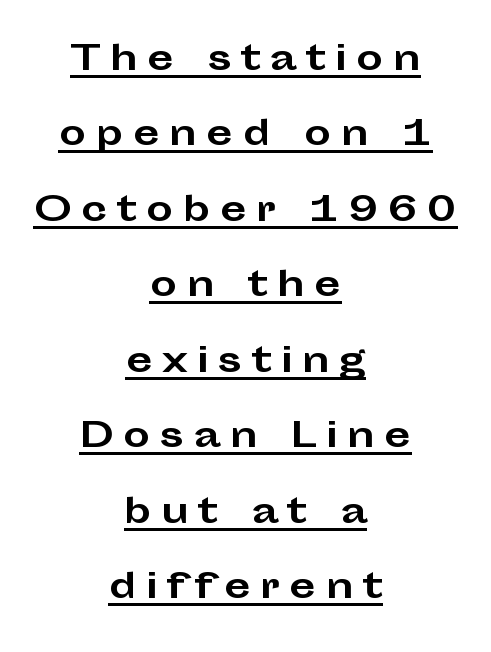
It's the straight-up-and-down kind of type. Observe the wide spacing: letters keep a clear distance from each other. You could not count columns in this text — the font is proportionally spaced. Does the weight exceed regular? Yes, all the way to bold.
